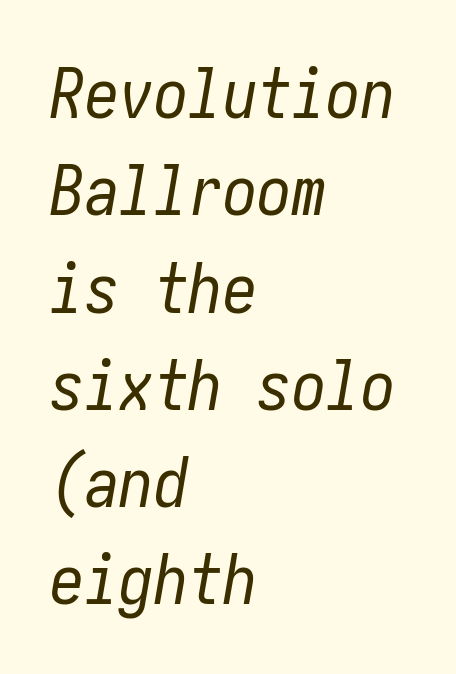
Nothing unusual about the tracking: characters are spaced as the font intends. The text block is weighted toward the left margin, trailing off unevenly rightward. Nothing heavy about these letters — not bold at all. Regarding leading, the lines here are spaced in the standard way. The text carries the slant typical of an italic or oblique font.
